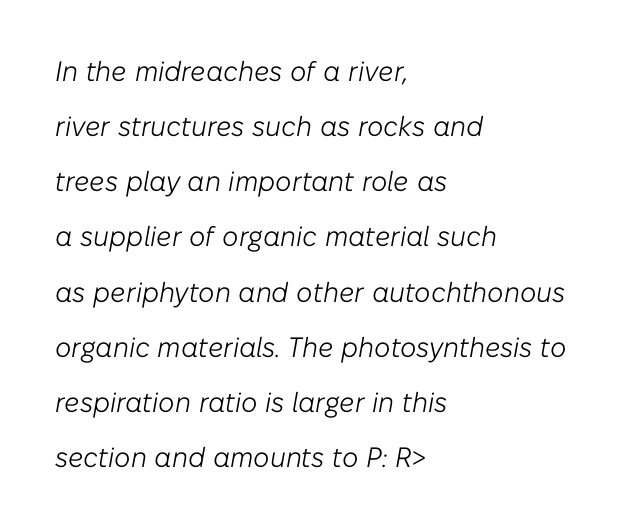
The image shows 28 px light type, italic (leaning right); set left-aligned, loose line spacing (1.97x), normal letter spacing, not underlined; low stroke contrast and a medium x-height.
